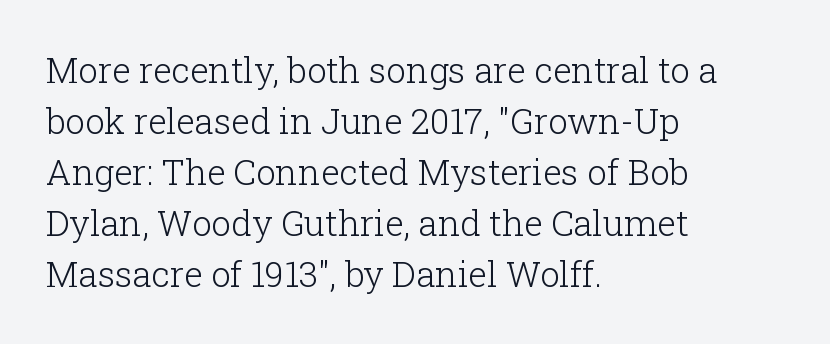
{"serif": "yes", "italic": "no", "bold": "no", "weight": "light", "width": "normal", "stroke_contrast": "low", "x_height": "medium", "monospaced": "no", "underline": "no", "align": "left", "line_spacing": "normal", "line_spacing_ratio": 1.46, "letter_spacing": "normal", "letter_spacing_em": 0.0, "glyph_px": 35}
